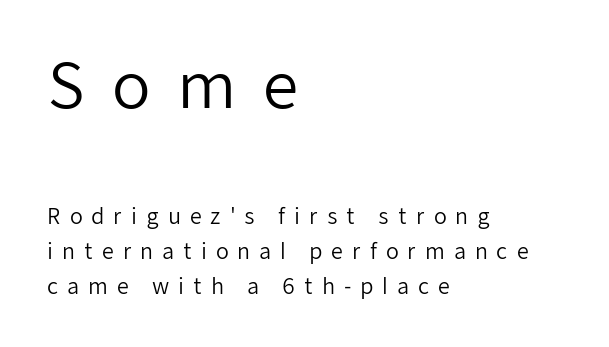
Q: Is the text bold? A: No.
Q: Is the text italic (slanted)? A: No, it is upright.
Q: Is the typeface a serif or a sans-serif typeface? A: Sans-serif.
Q: Is the text underlined? A: No.
Q: How is the paragraph aligned? A: Left-aligned.
Q: Is the spacing between letters normal or unusually wide? A: Unusually wide.
Q: Is the spacing between lines tight, normal or loose? A: Normal.
Q: Which block of text is set in a larger size, the first (top) or the second (bottom)? A: The first (top) one.
Q: Width (condensed, normal, or wide)? A: Normal.
Q: Stroke contrast? A: Low.
Q: x-height? A: Medium.
Q: Monospaced? A: No.
